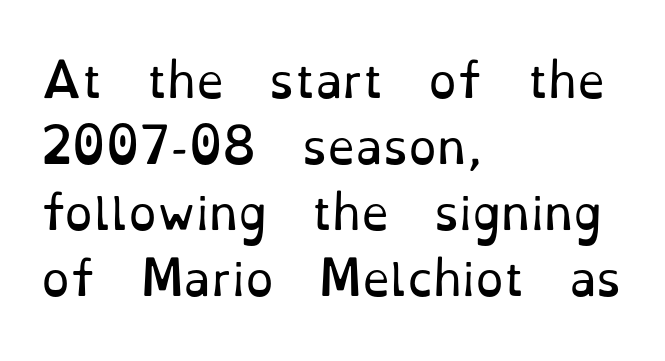
The image shows 45 px regular-weight type, upright; set left-aligned, normal line spacing (1.47x), normal letter spacing, not underlined; low stroke contrast and a small x-height.
